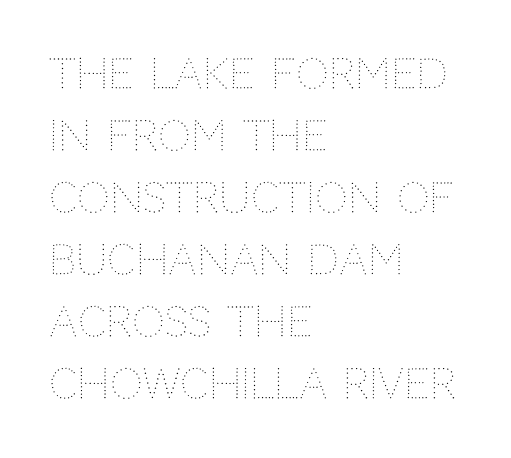
The image shows 41 px thin type, upright; set left-aligned, normal line spacing (1.51x), normal letter spacing, not underlined; medium stroke contrast and a large x-height.
